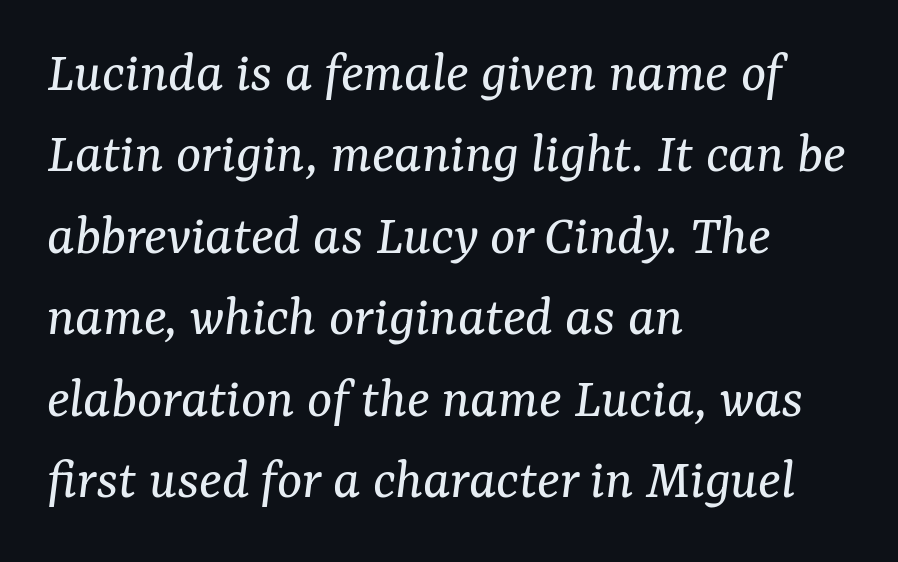
Q: Is the text bold? A: No.
Q: Is the text italic (slanted)? A: Yes, it leans right by about 7 degrees.
Q: Is the typeface a serif or a sans-serif typeface? A: Serif.
Q: Is the text underlined? A: No.
Q: How is the paragraph aligned? A: Left-aligned.
Q: Is the spacing between letters normal or unusually wide? A: Normal.
Q: Is the spacing between lines tight, normal or loose? A: Normal.
Q: Width (condensed, normal, or wide)? A: Normal.
Q: Stroke contrast? A: Medium.
Q: x-height? A: Medium.
Q: Monospaced? A: No.
